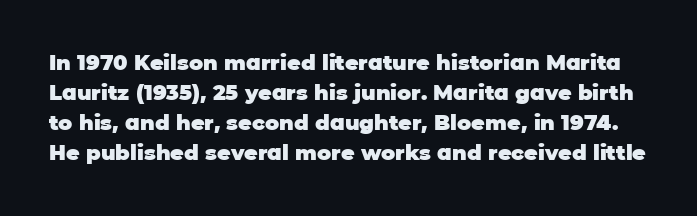
The typography opts for an upright posture over an oblique one. Compared with typical paragraphs, the rows here are spaced about the same. These words are printed bold, with thick strokes throughout. The letters sit at their default tracking, neither squeezed nor spread. Underlining? Definitely not there.
